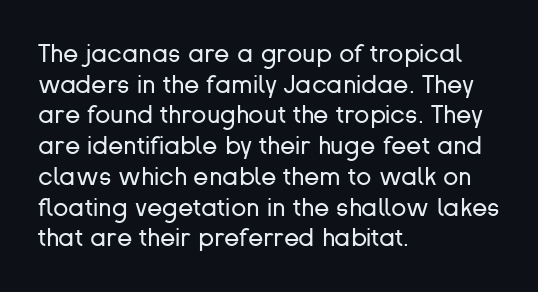
Q: Is the text bold? A: No.
Q: Is the text italic (slanted)? A: No, it is upright.
Q: Is the text underlined? A: No.
Q: How is the paragraph aligned? A: Left-aligned.
Q: Is the spacing between letters normal or unusually wide? A: Normal.
